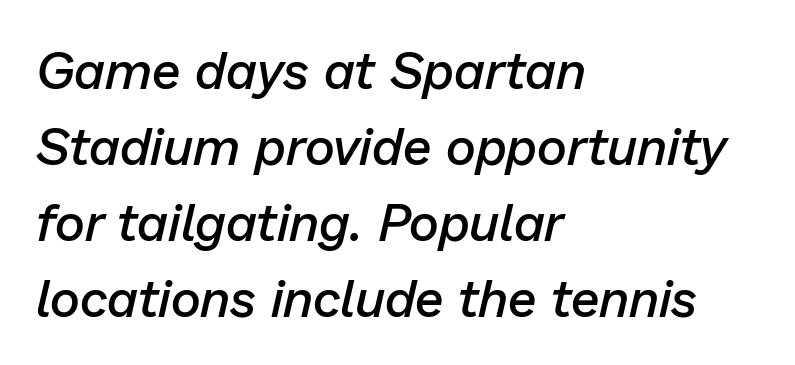
{"italic": "yes", "lean": "right", "slant_degrees": 13, "bold": "semi", "weight": "semibold", "width": "normal", "stroke_contrast": "low", "x_height": "medium", "monospaced": "no", "underline": "no", "align": "left", "line_spacing": "normal", "line_spacing_ratio": 1.46, "letter_spacing": "normal", "letter_spacing_em": 0.0, "glyph_px": 52}
